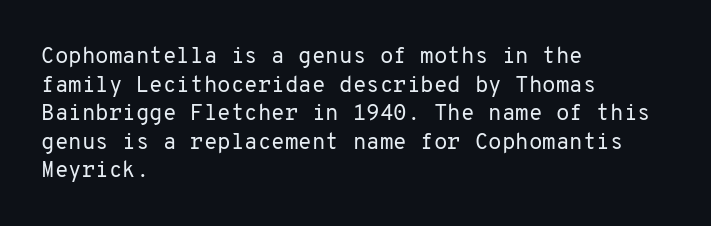
Q: Is the text bold? A: No.
Q: Is the text italic (slanted)? A: No, it is upright.
Q: Is the text underlined? A: No.
Q: How is the paragraph aligned? A: Left-aligned.
Q: Is the spacing between letters normal or unusually wide? A: Normal.
Q: Is the spacing between lines tight, normal or loose? A: Normal.
